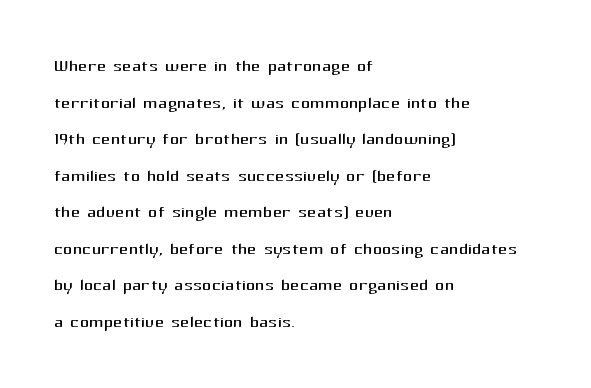
Notice how descenders clear the ascenders below comfortably — that's standard leading. Heft: none added — not bold. Posture: upright roman. The tracking reads as untouched default to a designer's eye. If you drew a ruler down the left edge, every line would touch it.
